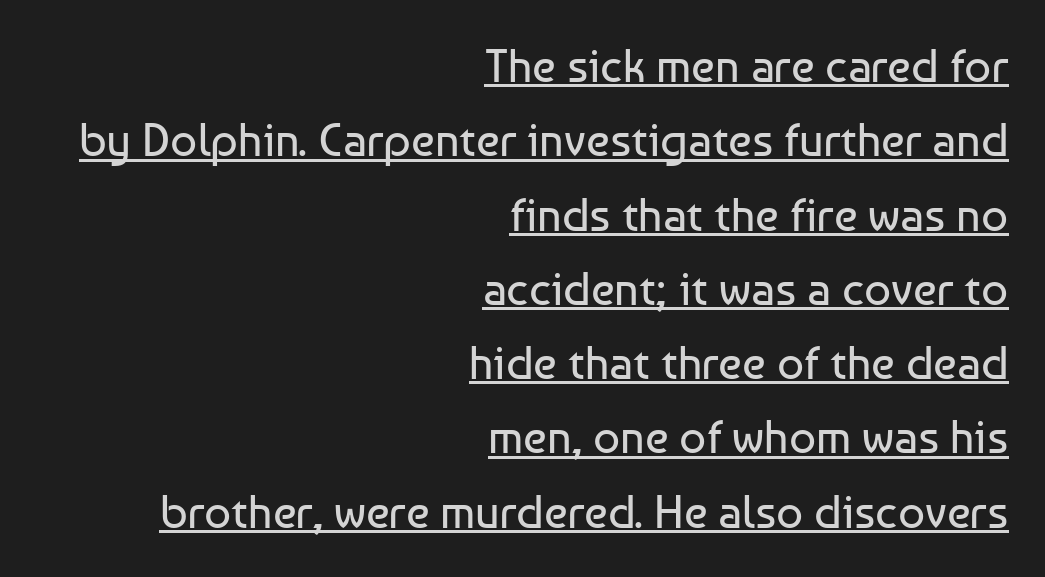
Q: Is the text bold? A: No.
Q: Is the text italic (slanted)? A: No, it is upright.
Q: Is the typeface a serif or a sans-serif typeface? A: Sans-serif.
Q: Is the text underlined? A: Yes.
Q: How is the paragraph aligned? A: Right-aligned.
Q: Is the spacing between letters normal or unusually wide? A: Normal.
Q: Is the spacing between lines tight, normal or loose? A: Normal.
Q: Width (condensed, normal, or wide)? A: Normal.
Q: Stroke contrast? A: Low.
Q: x-height? A: Medium.
Q: Monospaced? A: No.
